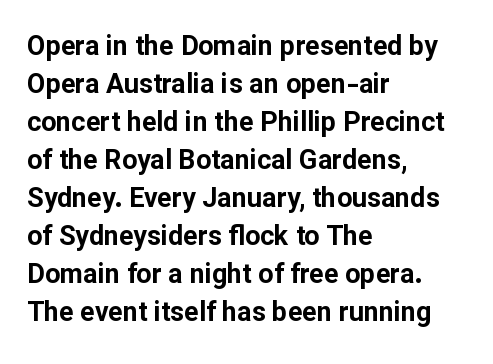
Q: Is the text bold? A: Yes.
Q: Is the text italic (slanted)? A: No, it is upright.
Q: Is the text underlined? A: No.
Q: How is the paragraph aligned? A: Left-aligned.
Q: Is the spacing between letters normal or unusually wide? A: Normal.
Q: Is the spacing between lines tight, normal or loose? A: Normal.
